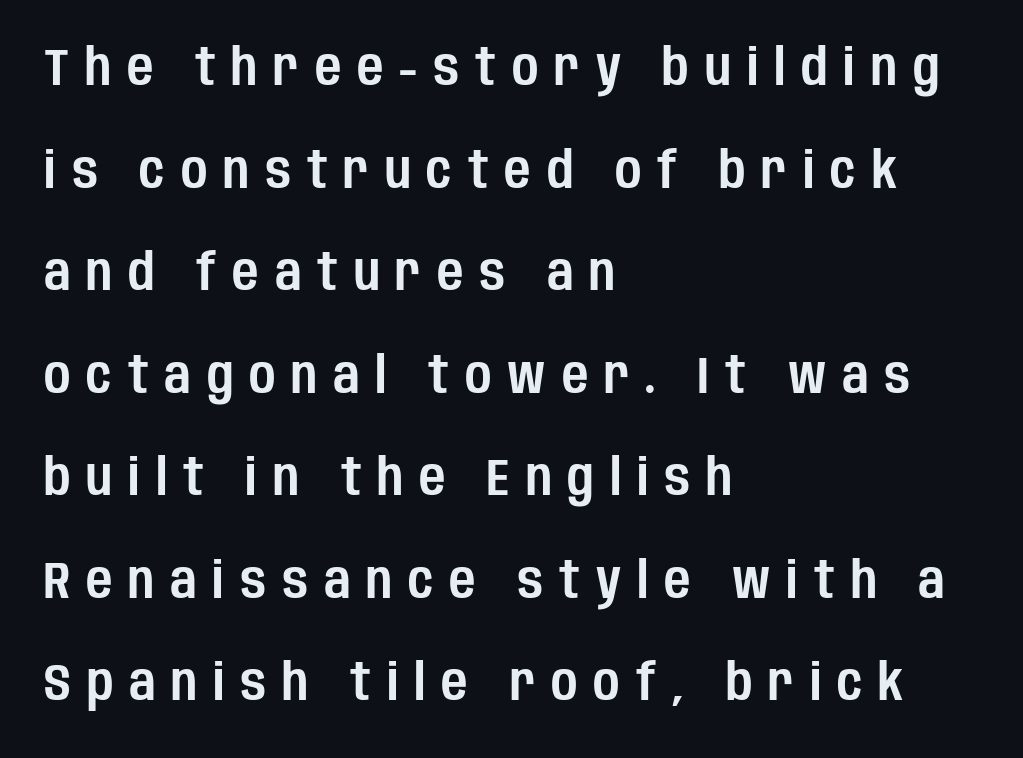
{"serif": "no", "italic": "no", "width": "condensed", "stroke_contrast": "low", "x_height": "large", "monospaced": "no", "underline": "no", "align": "left", "line_spacing": "loose", "line_spacing_ratio": 2.01, "letter_spacing": "wide", "letter_spacing_em": 0.31, "glyph_px": 51}
